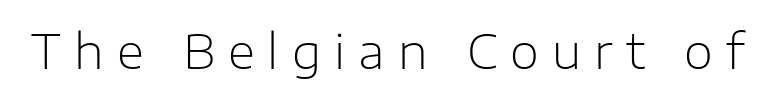
Q: Is the text bold? A: No.
Q: Is the text italic (slanted)? A: No, it is upright.
Q: Is the typeface a serif or a sans-serif typeface? A: Sans-serif.
Q: Is the text underlined? A: No.
Q: Is the spacing between letters normal or unusually wide? A: Unusually wide.
Q: Width (condensed, normal, or wide)? A: Normal.
Q: Stroke contrast? A: Low.
Q: x-height? A: Medium.
Q: Monospaced? A: No.
